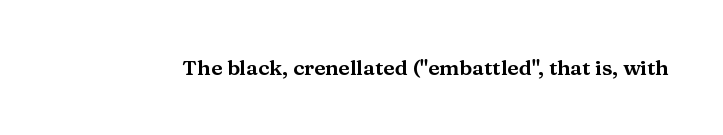
The image shows 21 px text type, upright; set normal letter spacing, not underlined.
